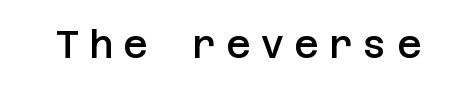
Italic: no, the glyphs are upright roman. The text was rendered using a sans face with plain stroke endings. In terms of letterspacing, this is a distinctly airy, spread setting. Only glyphs here, with clear space below each row. Summary of weight: moderately heavy, a semibold.
